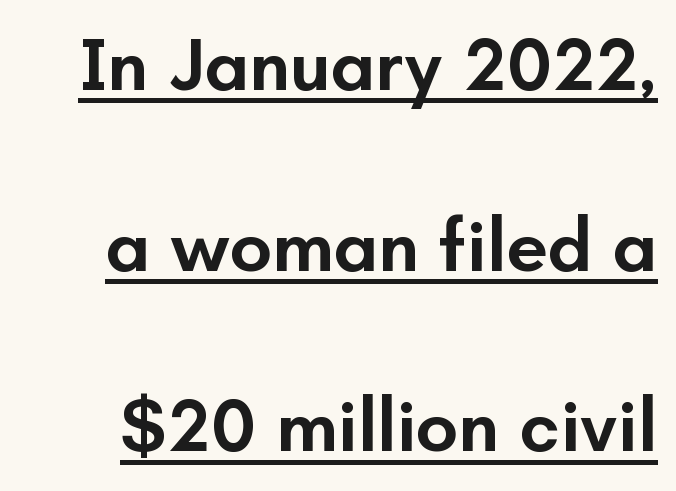
The image shows 75 px semibold sans-serif type, upright; set loose line spacing (2.41x), normal letter spacing, underlined; low stroke contrast and a small x-height.
